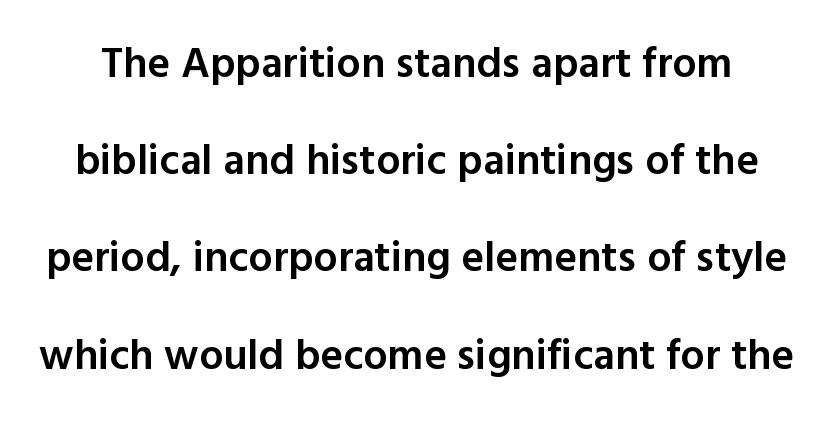
Quick note: not italic, upright. Has an underline been added? It has not. The type is set solid horizontally, with unmodified tracking. If you measured baseline to baseline, you'd find a long distance. This sample has the flowing, uneven cadence of proportional lettering.
